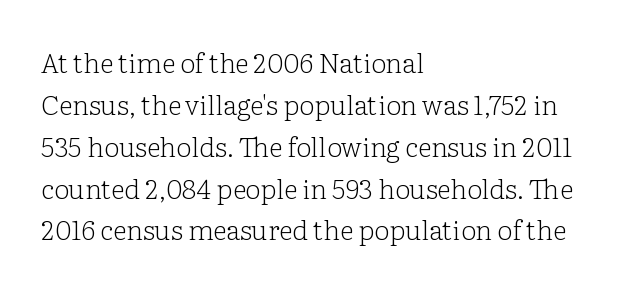
{"italic": "no", "bold": "no", "underline": "no", "align": "left", "line_spacing": "normal", "line_spacing_ratio": 1.55, "letter_spacing": "normal", "letter_spacing_em": 0.0, "glyph_px": 27}
